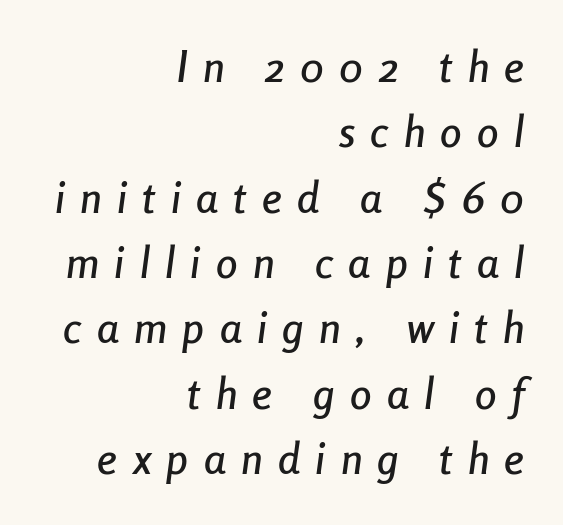
The image shows 43 px condensed type, italic (leaning right); set right-aligned, normal line spacing (1.52x), unusually wide letter spacing (+0.36 em), not underlined; low stroke contrast and a medium x-height.
